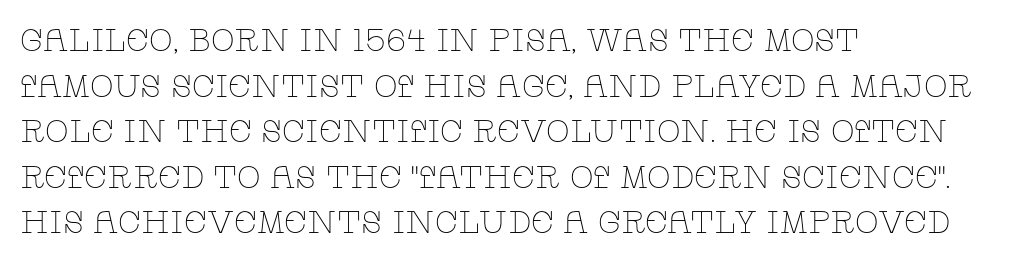
The image shows 31 px thin, wide serif type, upright; set left-aligned, normal line spacing (1.47x), normal letter spacing, not underlined; low stroke contrast and a large x-height.
